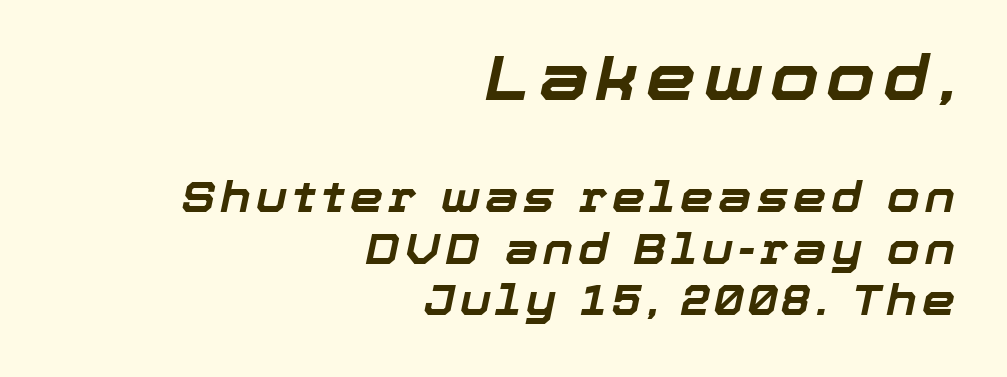
{"italic": "yes", "lean": "right", "slant_degrees": 12, "bold": "yes", "weight": "bold", "width": "normal", "stroke_contrast": "low", "x_height": "medium", "monospaced": "no", "underline": "no", "align": "right", "line_spacing_ratio": 1.23, "larger_block": "first", "size_ratio": 1.5, "glyph_px": 63}
